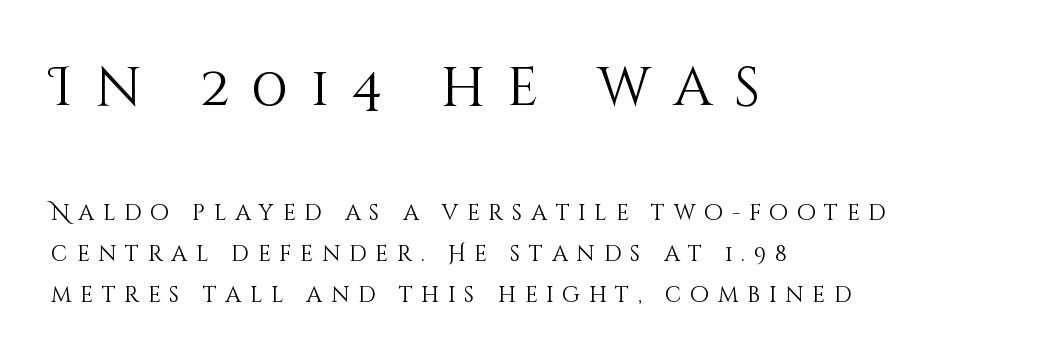
{"italic": "no", "bold": "no", "weight": "light", "width": "normal", "stroke_contrast": "medium", "x_height": "large", "monospaced": "no", "underline": "no", "align": "left", "line_spacing_ratio": 1.87, "letter_spacing": "wide", "letter_spacing_em": 0.4, "larger_block": "first", "size_ratio": 2.5, "glyph_px": 55}
